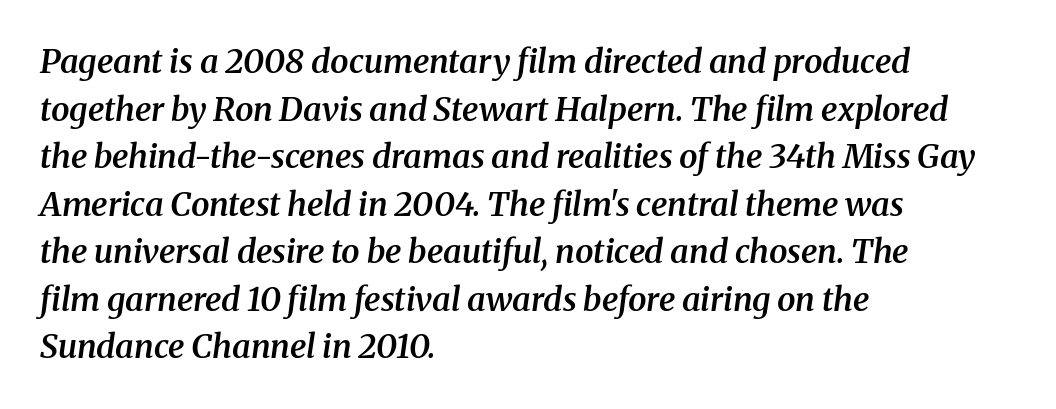
{"serif": "yes", "italic": "yes", "lean": "right", "slant_degrees": 8, "bold": "semi", "weight": "semibold", "width": "normal", "stroke_contrast": "medium", "x_height": "medium", "monospaced": "no", "underline": "no", "align": "left", "line_spacing": "normal", "line_spacing_ratio": 1.44, "letter_spacing": "normal", "letter_spacing_em": 0.0, "glyph_px": 33}
